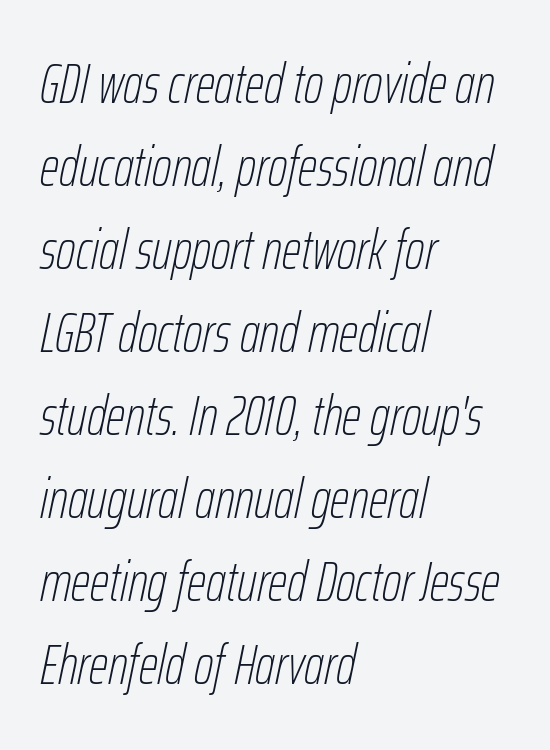
{"italic": "yes", "lean": "right", "slant_degrees": 12, "bold": "no", "weight": "thin", "width": "condensed", "stroke_contrast": "low", "x_height": "medium", "monospaced": "no", "underline": "no", "align": "left", "line_spacing": "normal", "line_spacing_ratio": 1.51, "letter_spacing": "normal", "letter_spacing_em": 0.0, "glyph_px": 55}
